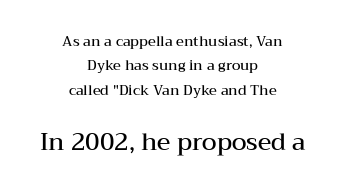
The image shows 24 px text type, upright; set centered, line spacing 1.74x, normal letter spacing, not underlined; the second (bottom) block is 1.71x larger.
